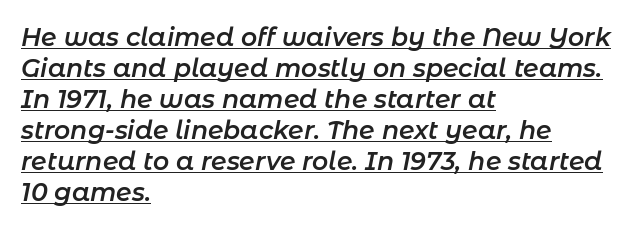
The image shows 25 px text type, italic (leaning right); set left-aligned, line spacing 1.24x, normal letter spacing, underlined.
